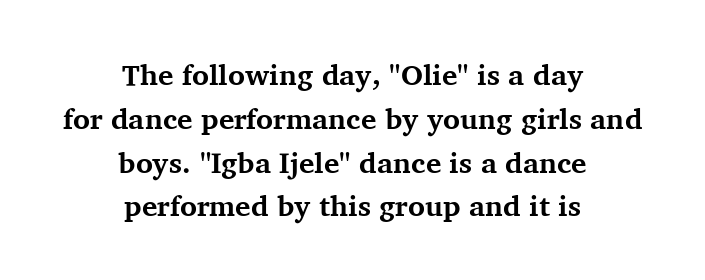
Q: Is the text bold? A: Yes.
Q: Is the text italic (slanted)? A: No, it is upright.
Q: Is the typeface a serif or a sans-serif typeface? A: Serif.
Q: Is the text underlined? A: No.
Q: How is the paragraph aligned? A: Centered.
Q: Is the spacing between letters normal or unusually wide? A: Normal.
Q: Is the spacing between lines tight, normal or loose? A: Normal.
Q: Width (condensed, normal, or wide)? A: Normal.
Q: Stroke contrast? A: Medium.
Q: x-height? A: Medium.
Q: Monospaced? A: No.
